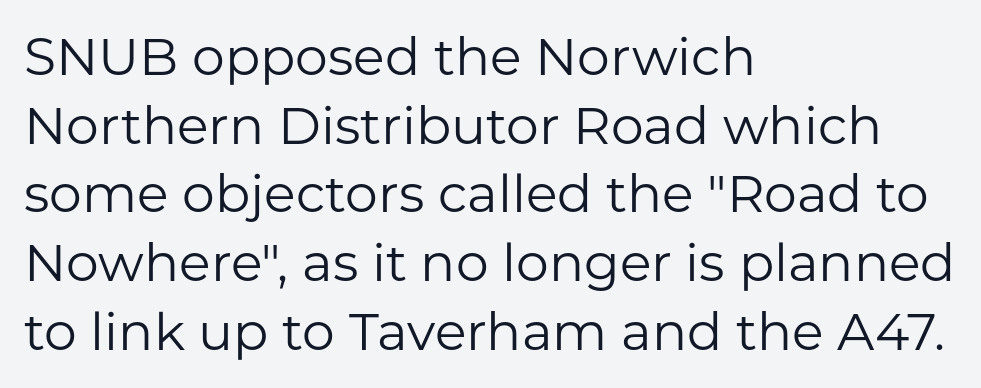
Q: Is the text bold? A: No.
Q: Is the text italic (slanted)? A: No, it is upright.
Q: Is the typeface a serif or a sans-serif typeface? A: Sans-serif.
Q: Is the text underlined? A: No.
Q: How is the paragraph aligned? A: Left-aligned.
Q: Is the spacing between letters normal or unusually wide? A: Normal.
Q: Is the spacing between lines tight, normal or loose? A: Normal.
Q: Width (condensed, normal, or wide)? A: Normal.
Q: Stroke contrast? A: Low.
Q: x-height? A: Medium.
Q: Monospaced? A: No.
